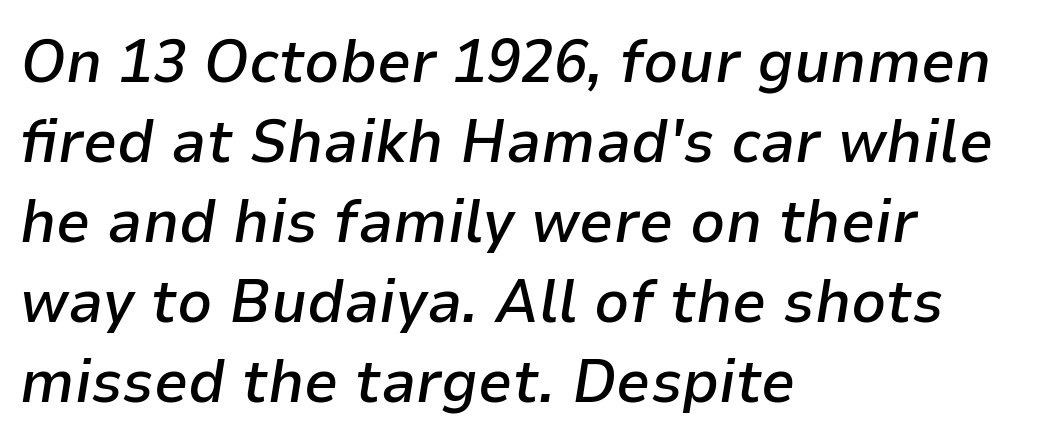
{"italic": "yes", "lean": "right", "slant_degrees": 9, "bold": "semi", "weight": "semibold", "width": "normal", "stroke_contrast": "low", "x_height": "medium", "monospaced": "no", "underline": "no", "align": "left", "line_spacing": "normal", "line_spacing_ratio": 1.31, "letter_spacing": "normal", "letter_spacing_em": 0.0, "glyph_px": 61}
